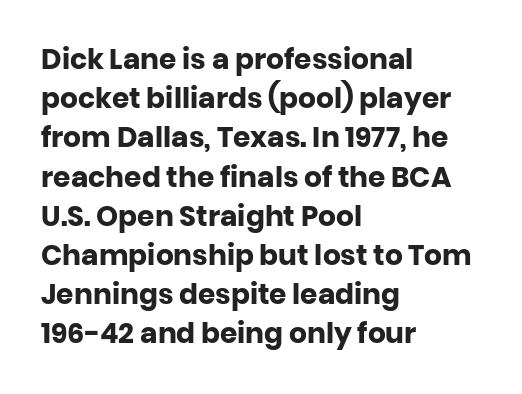
{"serif": "no", "italic": "no", "bold": "yes", "weight": "heavy", "width": "normal", "stroke_contrast": "low", "x_height": "large", "monospaced": "no", "underline": "no", "align": "left", "line_spacing": "normal", "line_spacing_ratio": 1.4, "letter_spacing": "normal", "letter_spacing_em": 0.0, "glyph_px": 28}
